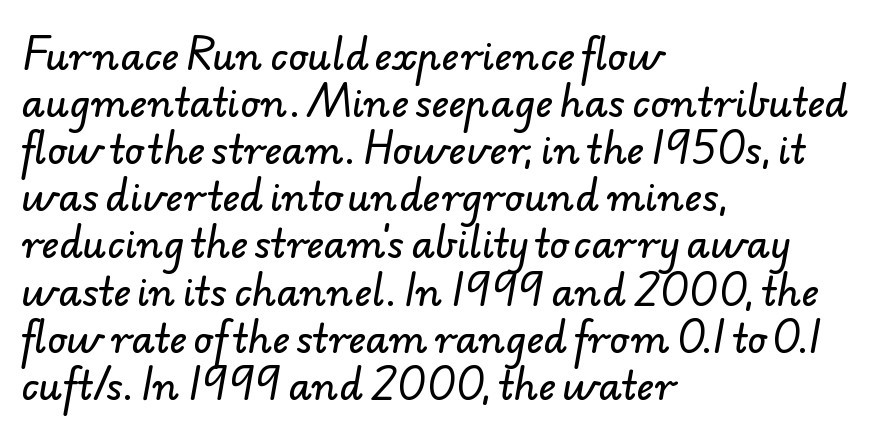
The image shows 38 px sans-serif type; set left-aligned, line spacing 1.24x, normal letter spacing, not underlined; low stroke contrast and a small x-height.
